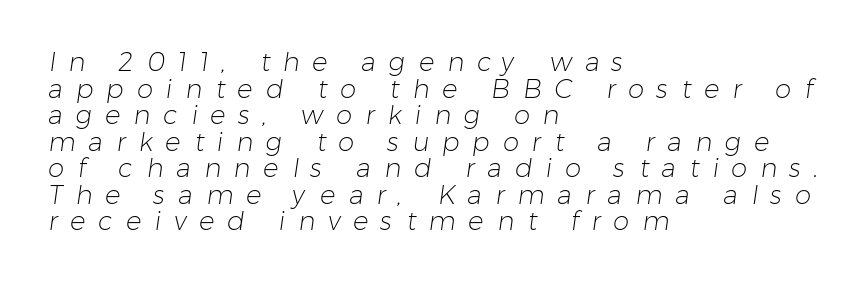
{"bold": "no", "underline": "no", "align": "left", "line_spacing": "tight", "line_spacing_ratio": 1.02, "letter_spacing": "wide", "letter_spacing_em": 0.5, "glyph_px": 26}
